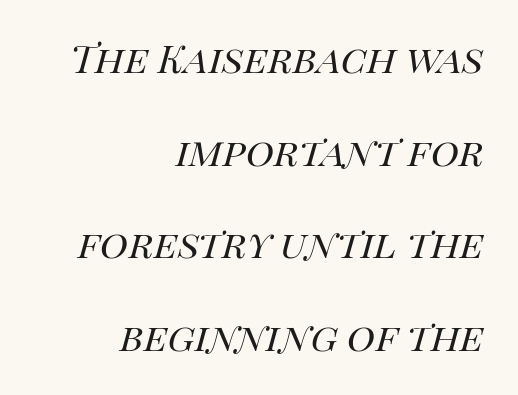
The image shows 48 px regular-weight type, italic (leaning right); set right-aligned, loose line spacing (1.93x), normal letter spacing, not underlined; high stroke contrast and a large x-height.
